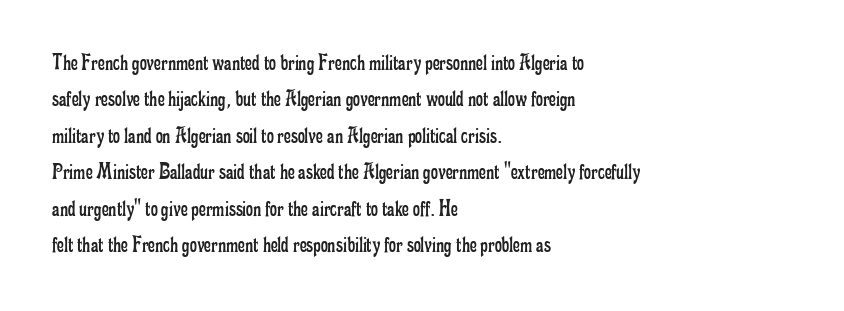
The foot of each line stays bare and open. These lines stack with their left ends in a neat column. Italic: no, the glyphs are upright roman. These lines sit exactly where default settings would place them.
